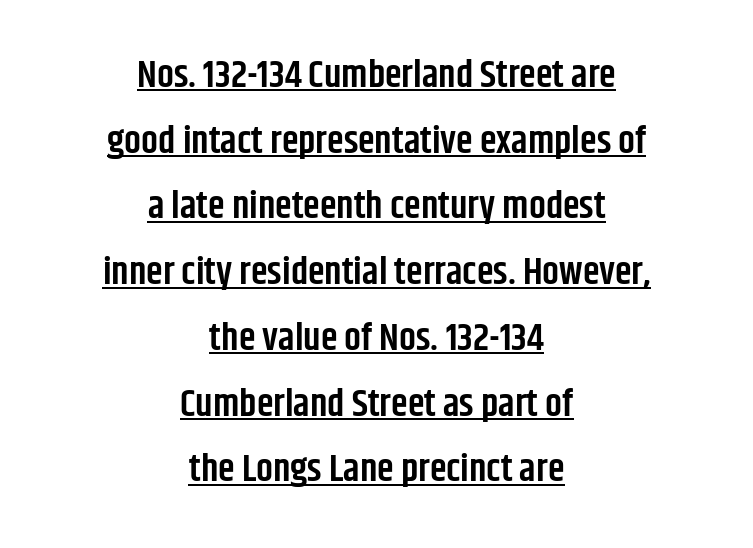
The image shows 38 px semibold, condensed sans-serif type, upright; set centered, line spacing 1.73x, normal letter spacing, underlined; low stroke contrast and a large x-height.
